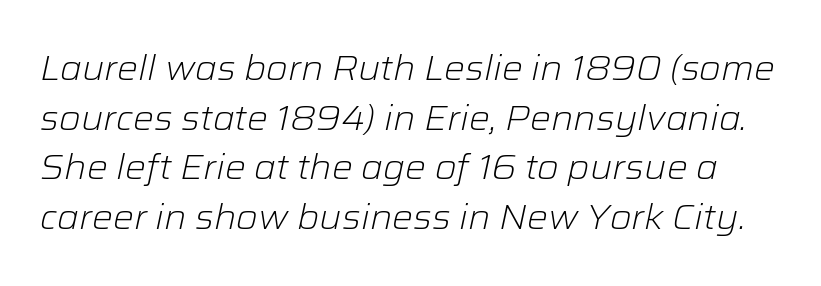
{"italic": "yes", "lean": "right", "slant_degrees": 12, "bold": "no", "weight": "light", "width": "normal", "stroke_contrast": "low", "x_height": "medium", "monospaced": "no", "underline": "no", "line_spacing": "normal", "line_spacing_ratio": 1.42, "letter_spacing": "normal", "letter_spacing_em": 0.0, "glyph_px": 35}
